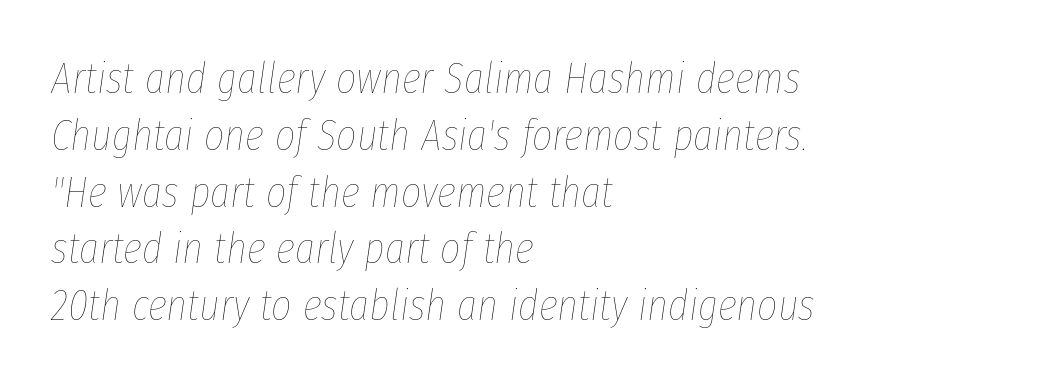
Casual observation: everything's shoved over to the left. Here the glyphs are tracked normally, forming tight word shapes. The whole block is typeset with a tilt. The space directly below the letters is spotless. You could not count columns in this text — the font is proportionally spaced.
